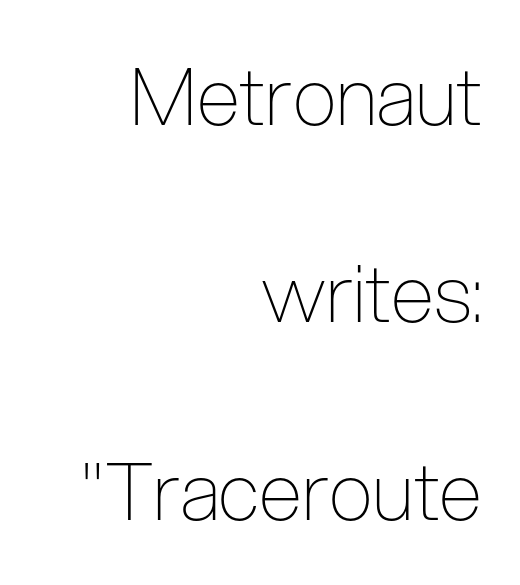
Q: Is the text bold? A: No.
Q: Is the text italic (slanted)? A: No, it is upright.
Q: Is the typeface a serif or a sans-serif typeface? A: Sans-serif.
Q: Is the text underlined? A: No.
Q: How is the paragraph aligned? A: Right-aligned.
Q: Is the spacing between letters normal or unusually wide? A: Normal.
Q: Is the spacing between lines tight, normal or loose? A: Loose.
Q: Width (condensed, normal, or wide)? A: Condensed.
Q: Stroke contrast? A: Low.
Q: x-height? A: Medium.
Q: Monospaced? A: No.
